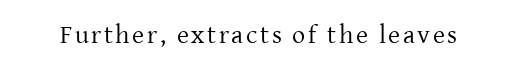
Q: Is the text bold? A: No.
Q: Is the text italic (slanted)? A: No, it is upright.
Q: Is the text underlined? A: No.
